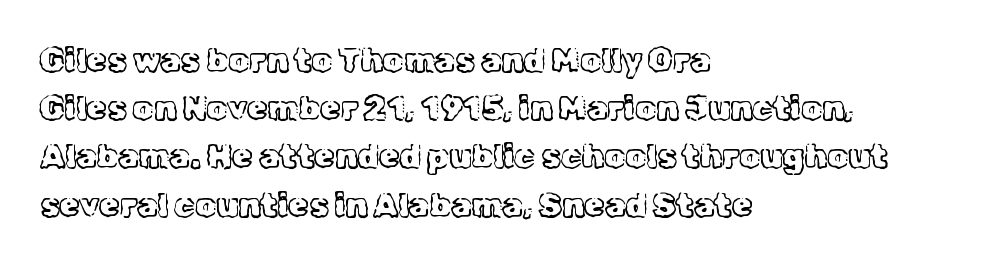
Look at the tracking — it's just the regular setting, nothing added. Vertical spacing — default. Unmarked baselines from the first word to the last. Every stem runs plumb, perpendicular to the baseline. Think of a printed novel: that variable character pitch is what you see here.
